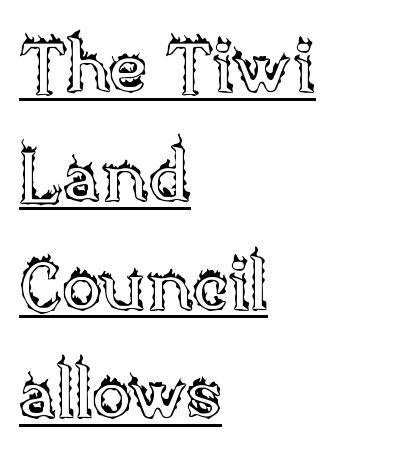
Q: Is the text italic (slanted)? A: No, it is upright.
Q: Is the text underlined? A: Yes.
Q: How is the paragraph aligned? A: Left-aligned.
Q: Is the spacing between letters normal or unusually wide? A: Normal.
Q: Is the spacing between lines tight, normal or loose? A: Normal.
Q: Width (condensed, normal, or wide)? A: Normal.
Q: x-height? A: Large.
Q: Monospaced? A: No.
